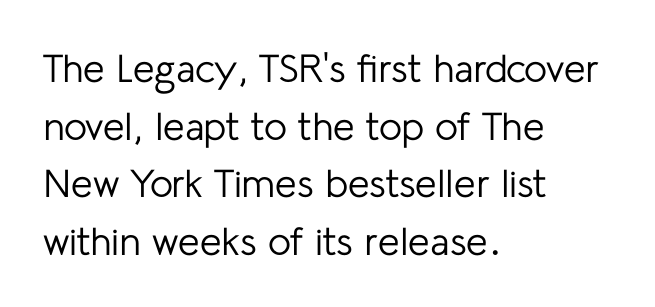
Q: Is the text bold? A: No.
Q: Is the text italic (slanted)? A: No, it is upright.
Q: Is the typeface a serif or a sans-serif typeface? A: Sans-serif.
Q: Is the text underlined? A: No.
Q: How is the paragraph aligned? A: Left-aligned.
Q: Is the spacing between letters normal or unusually wide? A: Normal.
Q: Is the spacing between lines tight, normal or loose? A: Normal.
Q: Width (condensed, normal, or wide)? A: Normal.
Q: Stroke contrast? A: Low.
Q: x-height? A: Medium.
Q: Monospaced? A: No.
